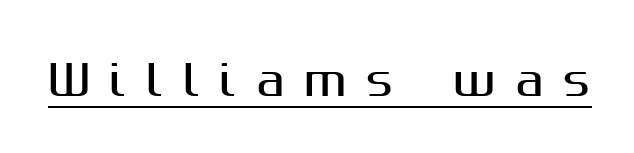
Q: Is the text italic (slanted)? A: No, it is upright.
Q: Is the typeface a serif or a sans-serif typeface? A: Sans-serif.
Q: Is the text underlined? A: Yes.
Q: Is the spacing between letters normal or unusually wide? A: Unusually wide.
Q: Width (condensed, normal, or wide)? A: Normal.
Q: Stroke contrast? A: Medium.
Q: x-height? A: Medium.
Q: Monospaced? A: No.
